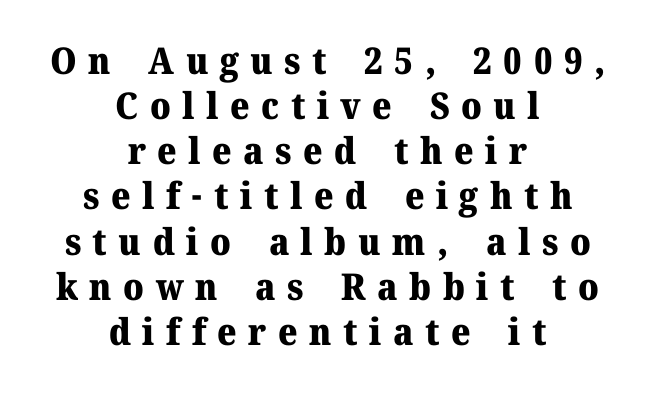
{"serif": "yes", "italic": "no", "bold": "yes", "weight": "heavy", "width": "normal", "stroke_contrast": "medium", "x_height": "medium", "monospaced": "no", "underline": "no", "align": "center", "line_spacing_ratio": 1.22, "letter_spacing": "wide", "letter_spacing_em": 0.31, "glyph_px": 37}
